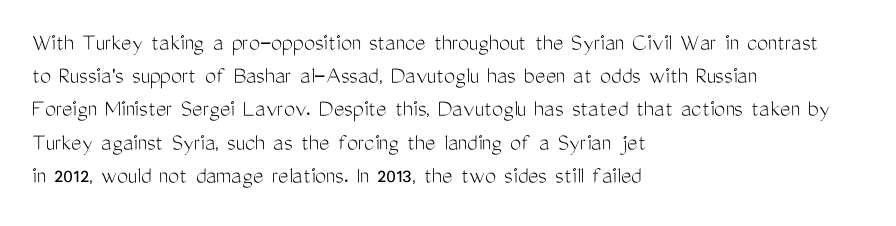
These lines sit exactly where default settings would place them. Decoration check: the copy has no underline. The typeface has the unassuming heft of standard copy or less. Horizontal alignment here is leftward, the default for most running prose.
